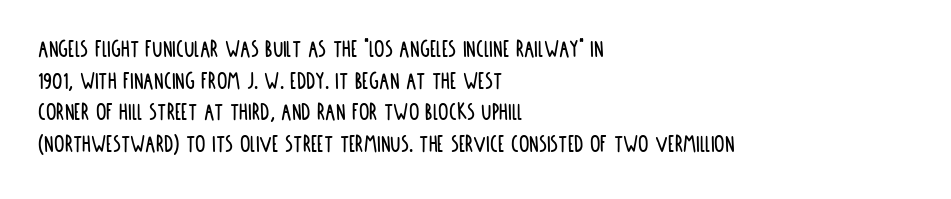
Q: Is the text italic (slanted)? A: No, it is upright.
Q: Is the text underlined? A: No.
Q: How is the paragraph aligned? A: Left-aligned.
Q: Is the spacing between letters normal or unusually wide? A: Normal.
